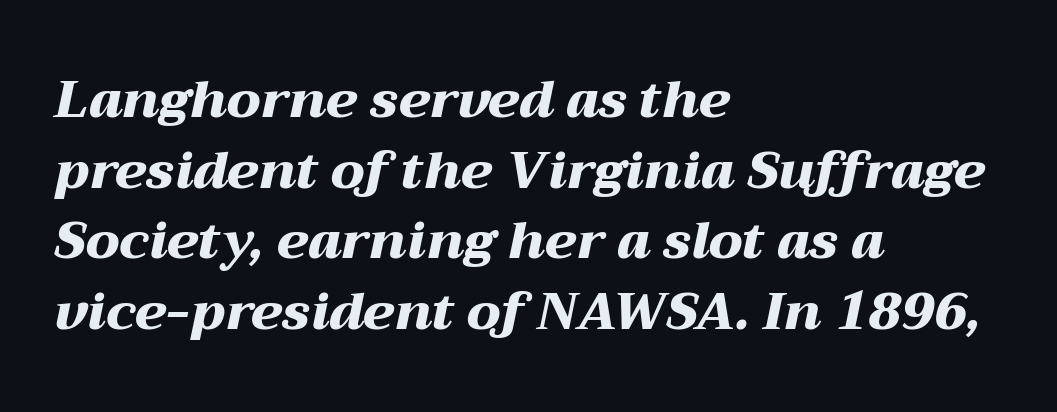
{"italic": "yes", "lean": "right", "slant_degrees": 12, "bold": "yes", "weight": "heavy", "width": "wide", "stroke_contrast": "medium", "x_height": "medium", "monospaced": "no", "underline": "no", "align": "left", "line_spacing": "normal", "line_spacing_ratio": 1.36, "letter_spacing": "normal", "letter_spacing_em": 0.0, "glyph_px": 52}
